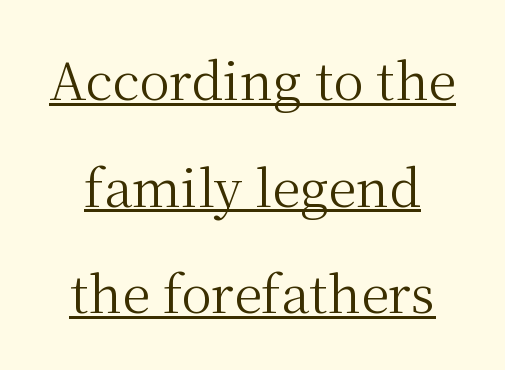
The image shows 51 px regular-weight serif type, upright; set loose line spacing (2.09x), normal letter spacing, underlined; medium stroke contrast and a medium x-height.
